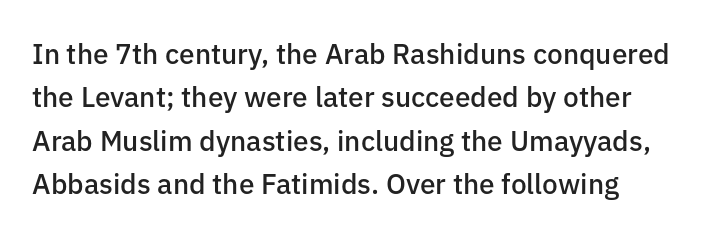
Q: Is the text bold? A: Semi-bold.
Q: Is the text italic (slanted)? A: No, it is upright.
Q: Is the typeface a serif or a sans-serif typeface? A: Sans-serif.
Q: Is the text underlined? A: No.
Q: How is the paragraph aligned? A: Left-aligned.
Q: Is the spacing between letters normal or unusually wide? A: Normal.
Q: Is the spacing between lines tight, normal or loose? A: Normal.
Q: Width (condensed, normal, or wide)? A: Normal.
Q: Stroke contrast? A: Low.
Q: x-height? A: Medium.
Q: Monospaced? A: No.
